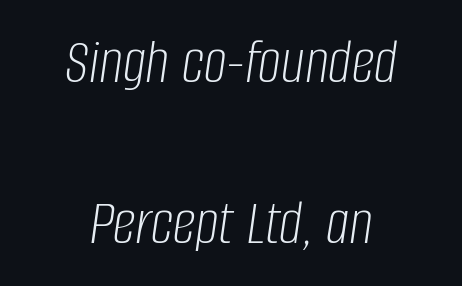
The passage shown is not underscored anywhere. Which margin do the lines hug? Neither — every line sits in the middle. Designer's note — italics engaged. Notice the wide empty band between every row — that's loose leading.
